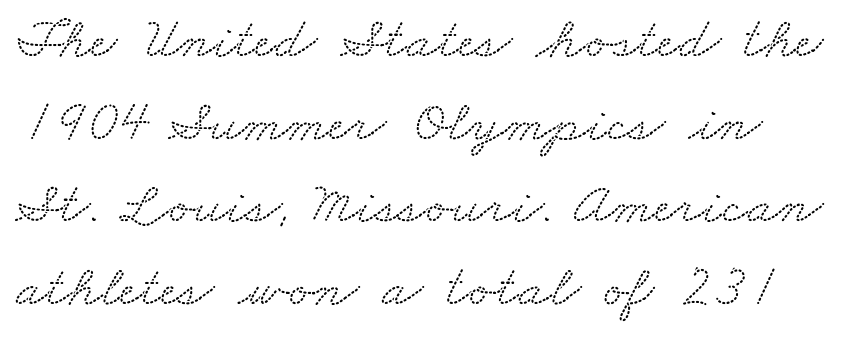
{"serif": "yes", "width": "wide", "stroke_contrast": "low", "x_height": "small", "monospaced": "no", "underline": "no", "line_spacing": "normal", "line_spacing_ratio": 1.4, "letter_spacing": "normal", "letter_spacing_em": 0.0, "glyph_px": 59}
